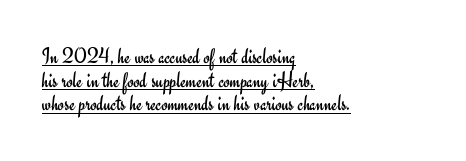
Leading is clearly below the norm, producing a dense column. Caption: standard tracking, unaltered. The strokes are not fattened; the text isn't bold. In CSS terms this would be text-align: left. Descenders here cross a horizontal rule under the line.
